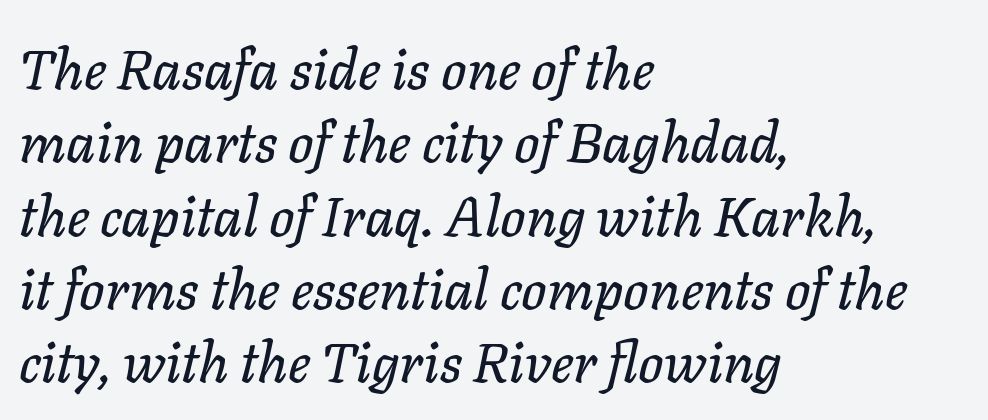
The image shows 56 px text type, italic (leaning right); set left-aligned, normal line spacing (1.31x), normal letter spacing, not underlined; low stroke contrast and a medium x-height.
